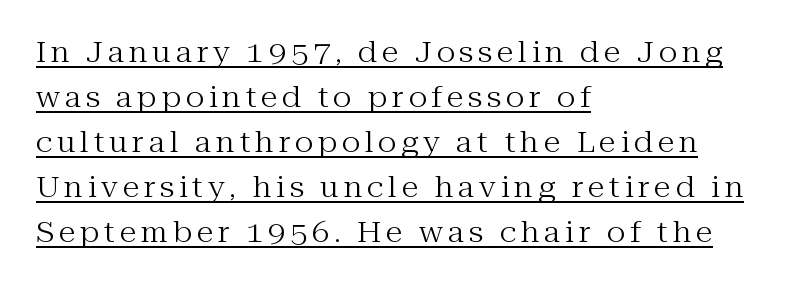
Quick note: underline on. These lines are rendered in a variable-pitch font. Counters stay open thanks to moderate or lighter strokes. Style check: upright. The passage shown is typeset with a serif family.
